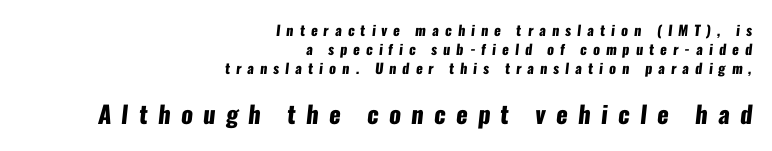
Q: Is the text bold? A: Yes.
Q: Is the text underlined? A: No.
Q: How is the paragraph aligned? A: Right-aligned.
Q: Is the spacing between letters normal or unusually wide? A: Unusually wide.
Q: Is the spacing between lines tight, normal or loose? A: Normal.
Q: Which block of text is set in a larger size, the first (top) or the second (bottom)? A: The second (bottom) one.
